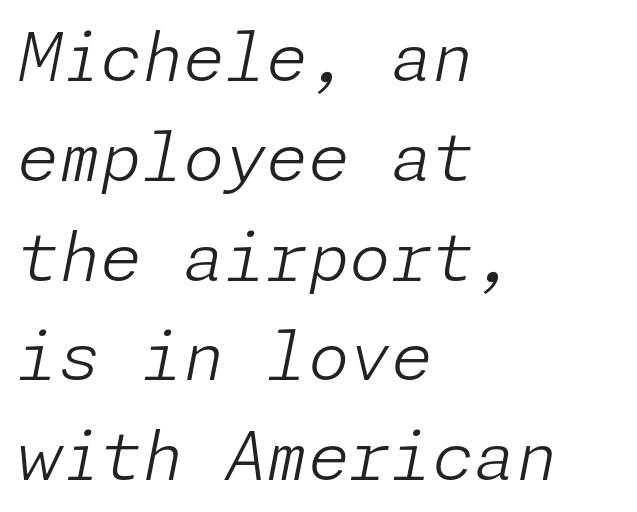
The image shows 67 px light type, italic (leaning right); set left-aligned, normal line spacing (1.49x), normal letter spacing, not underlined; low stroke contrast and a medium x-height.
